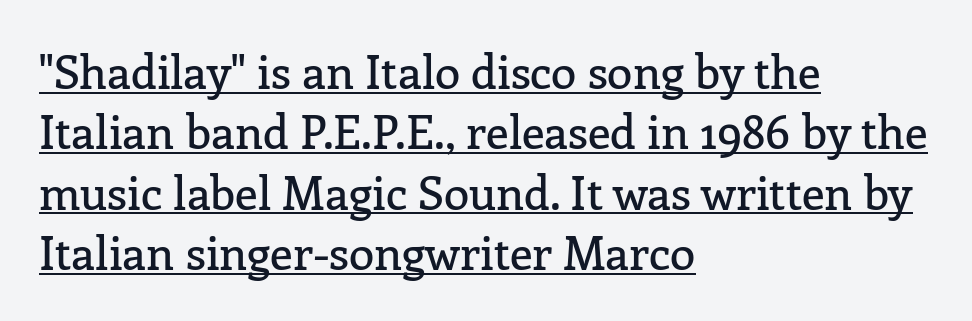
A serif font was chosen for this passage. The rendering uses the underline text-decoration. Normally led — the rows are evenly, conventionally spaced. You could call the tracking neutral — neither tight nor loose. Upright lettering throughout. Each line starts at the same left margin while the right side varies.
